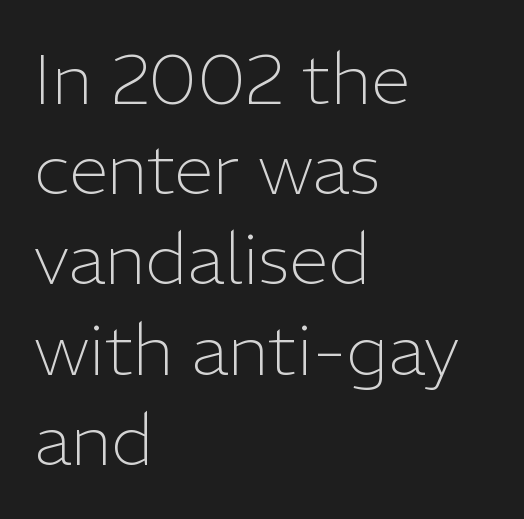
{"serif": "no", "italic": "no", "bold": "no", "weight": "light", "width": "normal", "stroke_contrast": "low", "x_height": "medium", "monospaced": "no", "underline": "no", "align": "left", "line_spacing": "normal", "line_spacing_ratio": 1.27, "letter_spacing": "normal", "letter_spacing_em": 0.0, "glyph_px": 71}
